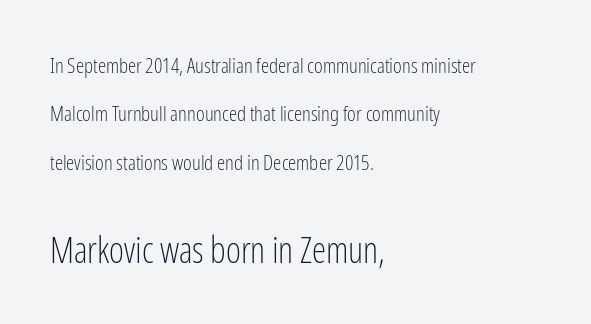
The image shows 36 px light, condensed sans-serif type, upright; set left-aligned, loose line spacing (2.3x), normal letter spacing, not underlined; the second (bottom) block is 1.71x larger; low stroke contrast and a medium x-height.
